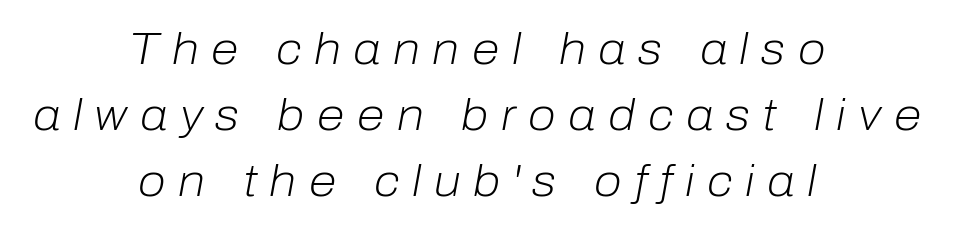
{"italic": "yes", "lean": "right", "slant_degrees": 10, "bold": "no", "weight": "light", "width": "normal", "stroke_contrast": "low", "x_height": "medium", "monospaced": "no", "underline": "no", "align": "center", "line_spacing": "normal", "line_spacing_ratio": 1.47, "letter_spacing": "wide", "letter_spacing_em": 0.28, "glyph_px": 45}
